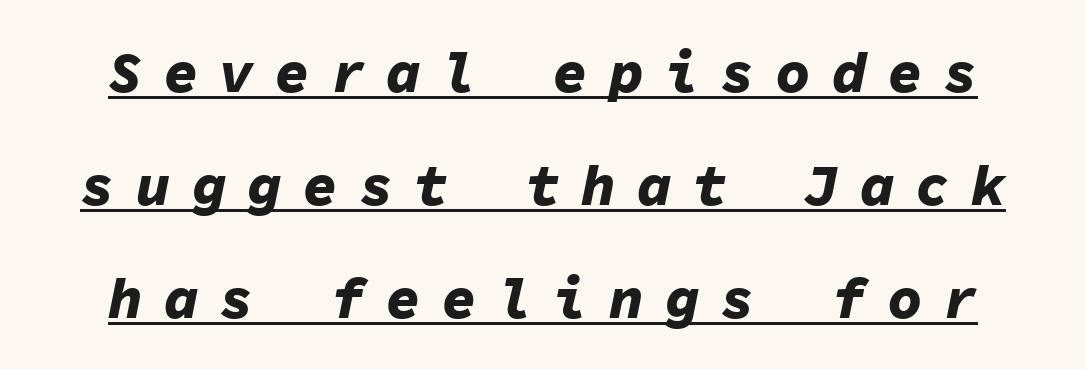
Q: Is the text bold? A: Yes.
Q: Is the text italic (slanted)? A: Yes, it leans right by about 11 degrees.
Q: Is the text underlined? A: Yes.
Q: Is the spacing between letters normal or unusually wide? A: Unusually wide.
Q: Is the spacing between lines tight, normal or loose? A: Loose.
Q: Width (condensed, normal, or wide)? A: Normal.
Q: Stroke contrast? A: Low.
Q: x-height? A: Medium.
Q: Monospaced? A: Yes.
